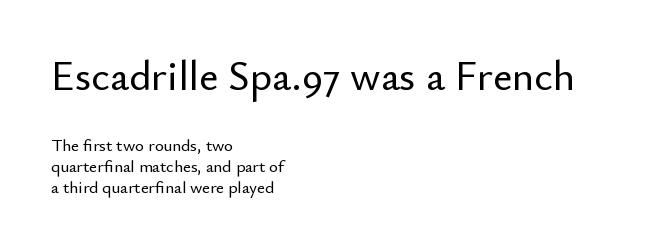
Q: Is the text italic (slanted)? A: No, it is upright.
Q: Is the typeface a serif or a sans-serif typeface? A: Sans-serif.
Q: Is the text underlined? A: No.
Q: How is the paragraph aligned? A: Left-aligned.
Q: Is the spacing between letters normal or unusually wide? A: Normal.
Q: Which block of text is set in a larger size, the first (top) or the second (bottom)? A: The first (top) one.
Q: Width (condensed, normal, or wide)? A: Normal.
Q: Stroke contrast? A: Low.
Q: x-height? A: Small.
Q: Monospaced? A: No.
